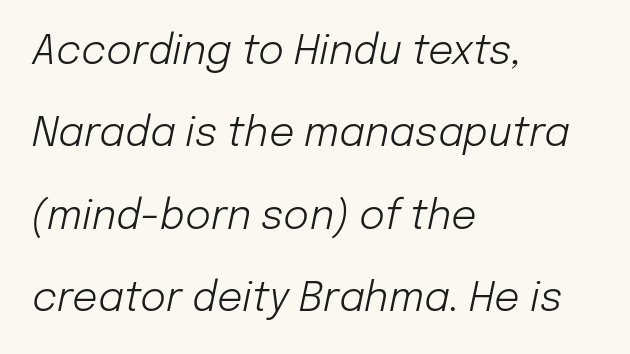
{"italic": "yes", "lean": "right", "slant_degrees": 12, "bold": "no", "weight": "light", "width": "normal", "stroke_contrast": "low", "x_height": "medium", "monospaced": "no", "underline": "no", "align": "left", "line_spacing": "loose", "line_spacing_ratio": 2.06, "letter_spacing": "normal", "letter_spacing_em": 0.0, "glyph_px": 40}
